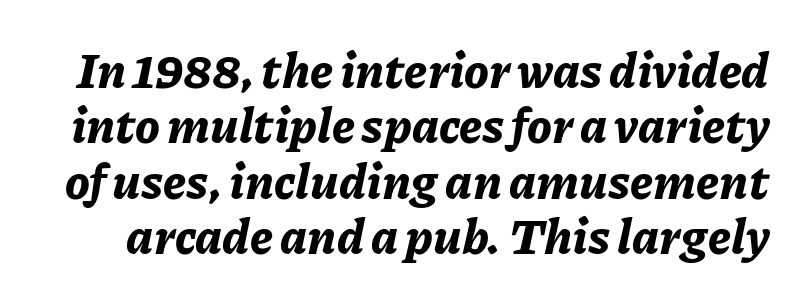
The image shows 49 px bold type, italic (leaning right); set tight line spacing (1.13x), normal letter spacing, not underlined; low stroke contrast and a medium x-height.
